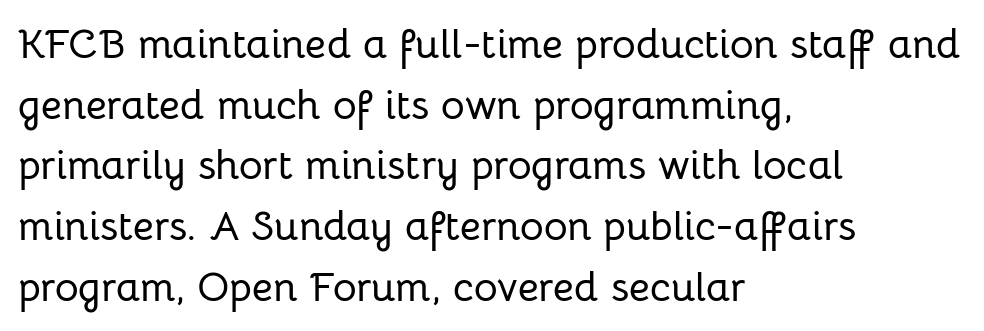
A roman cut, with each character standing at attention. Nothing sits at the stroke ends, so this counts as sans-serif. Just letters on the line, the space beneath them empty. Evenly set lines give the paragraph a standard silhouette. Left-aligned paragraph, ragged on the right. Compared with typical body copy, the letter spacing here is the same.
